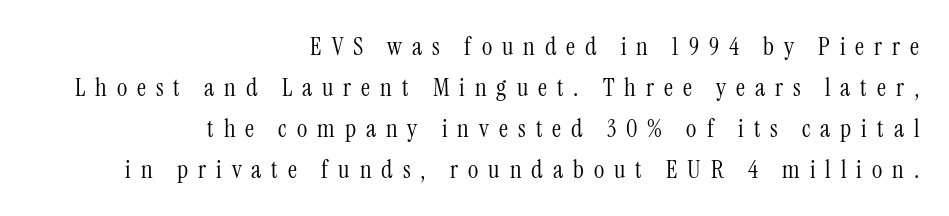
Do the letters lean? They stand straight. Each new line begins a customary step beneath the previous one. The specimen omits any rule beneath the text block's lines. Someone cranked the tracking dial way up on this one. The text block is weighted toward the right margin, trailing off unevenly leftward. Stroke thickness stays within the range of a standard reading face or lighter.
